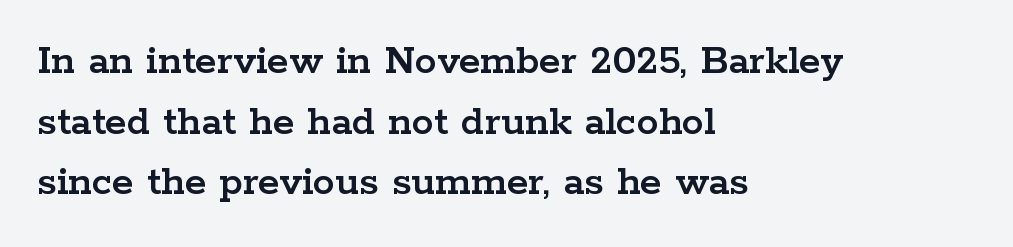
The image shows 44 px wide serif type, upright; set left-aligned, normal line spacing (1.38x), normal letter spacing, not underlined; low stroke contrast and a medium x-height.
